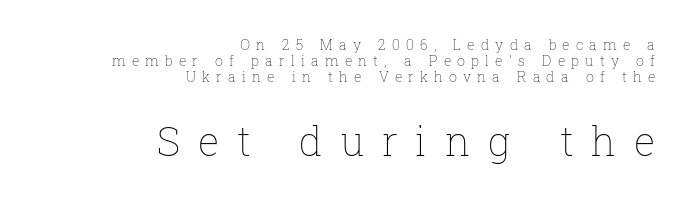
The image shows 40 px thin type, upright; set right-aligned, tight line spacing (1.14x), unusually wide letter spacing (+0.44 em), not underlined; the second (bottom) block is 2.86x larger; low stroke contrast and a medium x-height.
